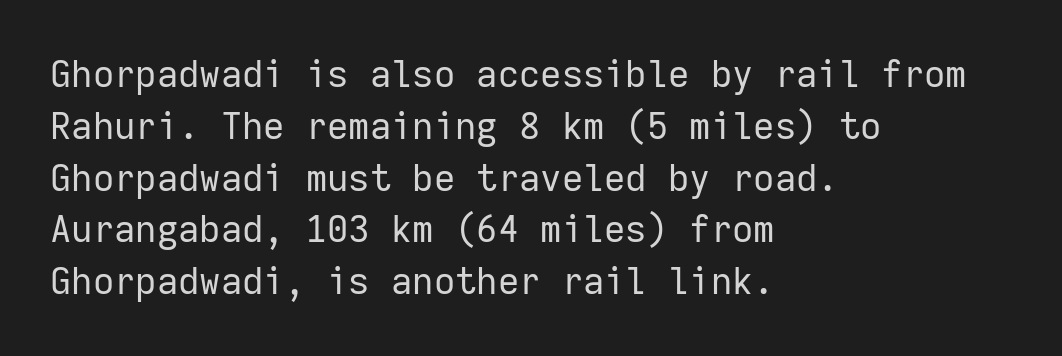
{"serif": "no", "italic": "no", "bold": "no", "weight": "regular", "width": "normal", "stroke_contrast": "low", "x_height": "medium", "monospaced": "yes", "underline": "no", "align": "left", "line_spacing": "normal", "line_spacing_ratio": 1.4, "letter_spacing": "normal", "letter_spacing_em": 0.0, "glyph_px": 37}
